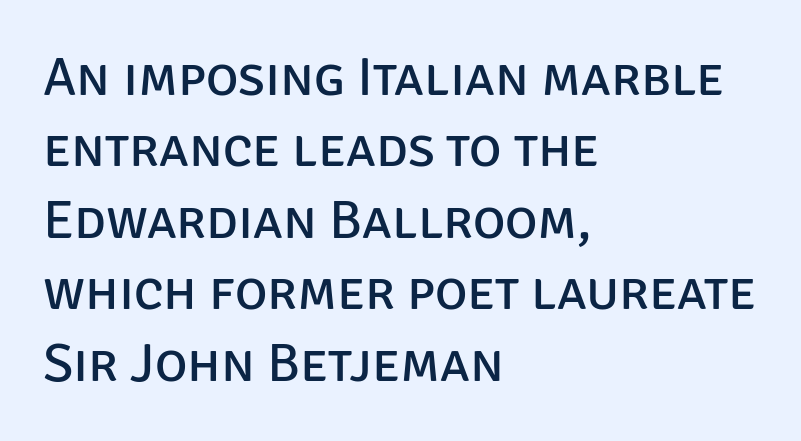
The image shows 55 px regular-weight sans-serif type, upright; set left-aligned, normal line spacing (1.3x), normal letter spacing, not underlined; low stroke contrast and a large x-height.
